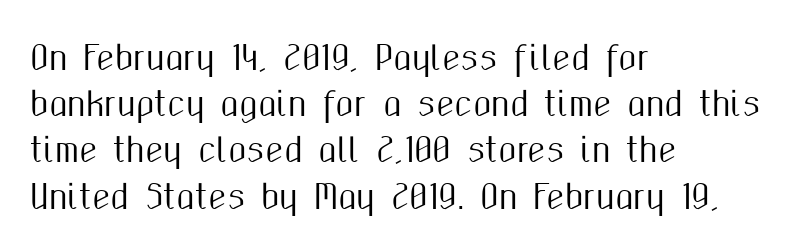
Q: Is the text italic (slanted)? A: No, it is upright.
Q: Is the typeface a serif or a sans-serif typeface? A: Sans-serif.
Q: Is the text underlined? A: No.
Q: How is the paragraph aligned? A: Left-aligned.
Q: Is the spacing between letters normal or unusually wide? A: Normal.
Q: Is the spacing between lines tight, normal or loose? A: Normal.
Q: Width (condensed, normal, or wide)? A: Condensed.
Q: Stroke contrast? A: Medium.
Q: x-height? A: Medium.
Q: Monospaced? A: No.
